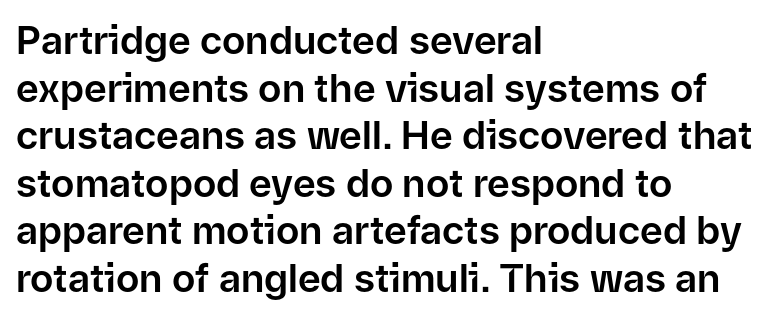
Q: Is the text italic (slanted)? A: No, it is upright.
Q: Is the typeface a serif or a sans-serif typeface? A: Sans-serif.
Q: Is the text underlined? A: No.
Q: How is the paragraph aligned? A: Left-aligned.
Q: Is the spacing between letters normal or unusually wide? A: Normal.
Q: Width (condensed, normal, or wide)? A: Normal.
Q: Stroke contrast? A: Low.
Q: x-height? A: Medium.
Q: Monospaced? A: No.
